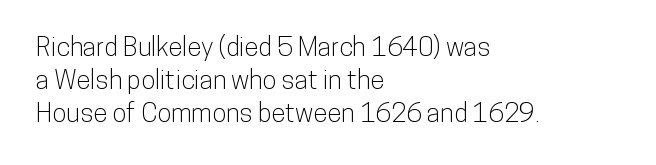
Each new line begins a customary step beneath the previous one. The passage shown is not underscored anywhere. Unlike italic type, these characters show no tilt at all. Casual observation: everything's shoved over to the left.
